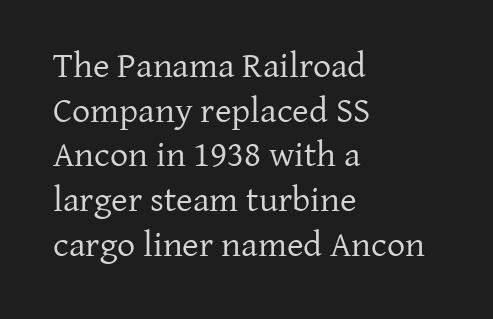
The image shows 36 px regular-weight serif type, upright; set left-aligned, line spacing 1.24x, normal letter spacing, not underlined; low stroke contrast and a medium x-height.
